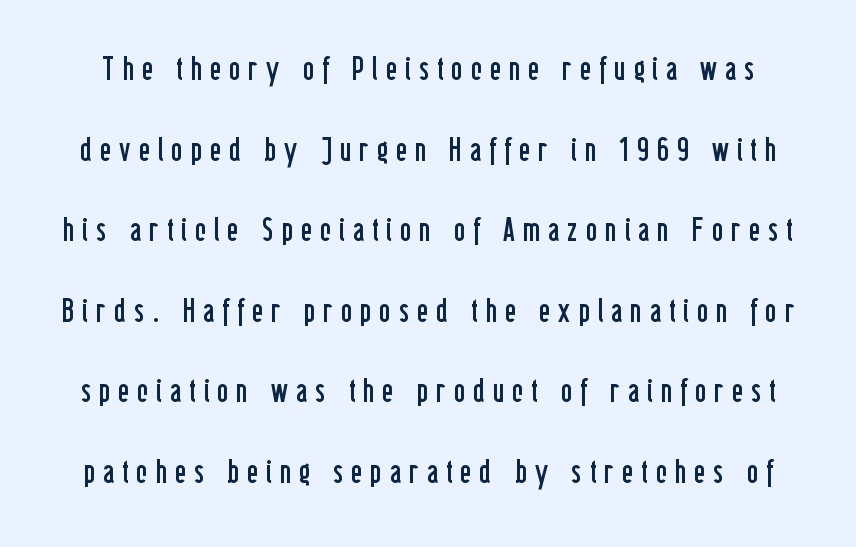
The leading is generous, giving the passage an open texture. This is the regular roman posture of the typeface. The characters are drawn with everyday or finer stroke widths. These lines have a slow, spaced-out rhythm from letter to letter. The glyphs are unaccompanied by any horizontal stroke below them.
